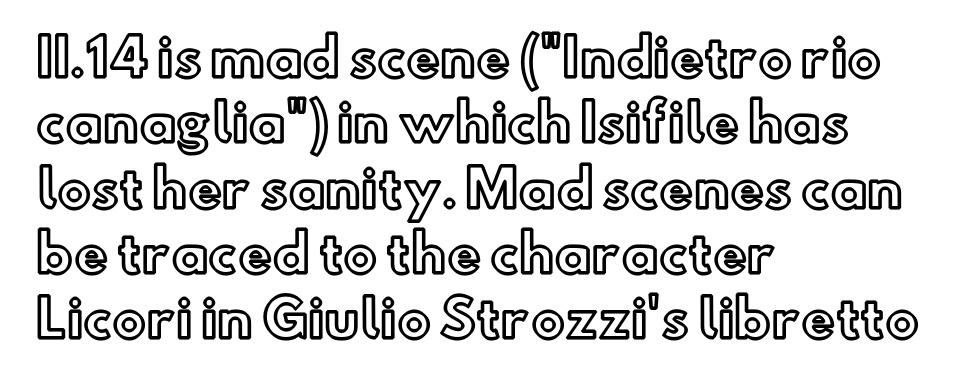
The specimen omits any rule beneath the text block's lines. Each letter keeps its own natural width here, so spacing adapts to shape. Nope, not italic — everything's standing straight. Typeset ragged right — the left edge is the straight one. Horizontal bands of white between lines are of average thickness.
